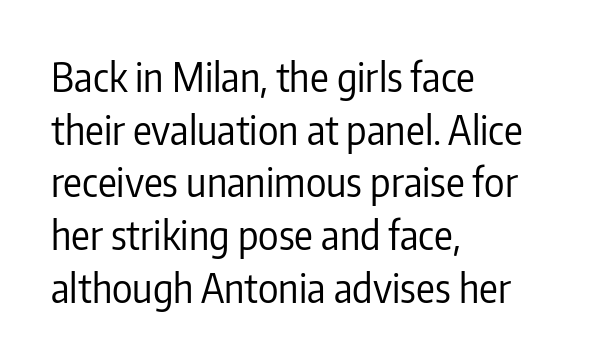
{"serif": "no", "italic": "no", "bold": "no", "weight": "regular", "width": "condensed", "stroke_contrast": "low", "x_height": "medium", "monospaced": "no", "underline": "no", "align": "left", "line_spacing": "normal", "line_spacing_ratio": 1.35, "letter_spacing": "normal", "letter_spacing_em": 0.0, "glyph_px": 39}
